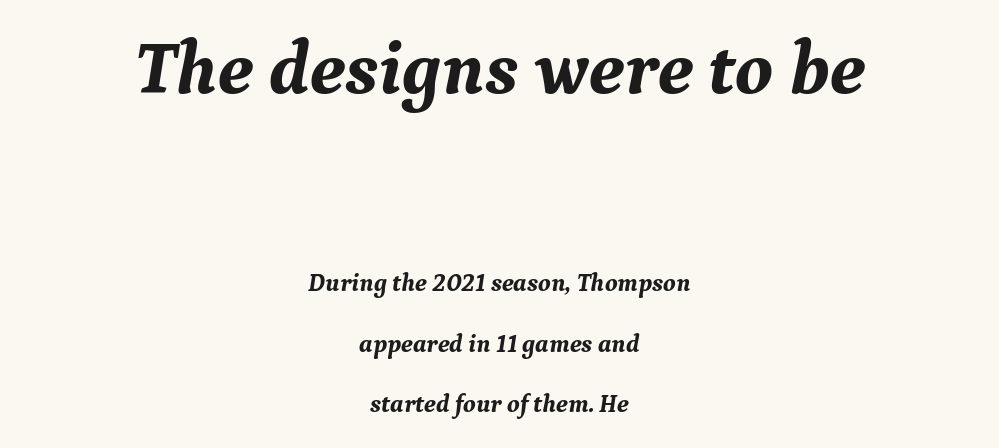
Q: Is the text bold? A: Yes.
Q: Is the text italic (slanted)? A: Yes, it leans right by about 9 degrees.
Q: Is the typeface a serif or a sans-serif typeface? A: Serif.
Q: Is the text underlined? A: No.
Q: How is the paragraph aligned? A: Centered.
Q: Is the spacing between letters normal or unusually wide? A: Normal.
Q: Is the spacing between lines tight, normal or loose? A: Loose.
Q: Which block of text is set in a larger size, the first (top) or the second (bottom)? A: The first (top) one.
Q: Width (condensed, normal, or wide)? A: Normal.
Q: Stroke contrast? A: Medium.
Q: x-height? A: Medium.
Q: Monospaced? A: No.
